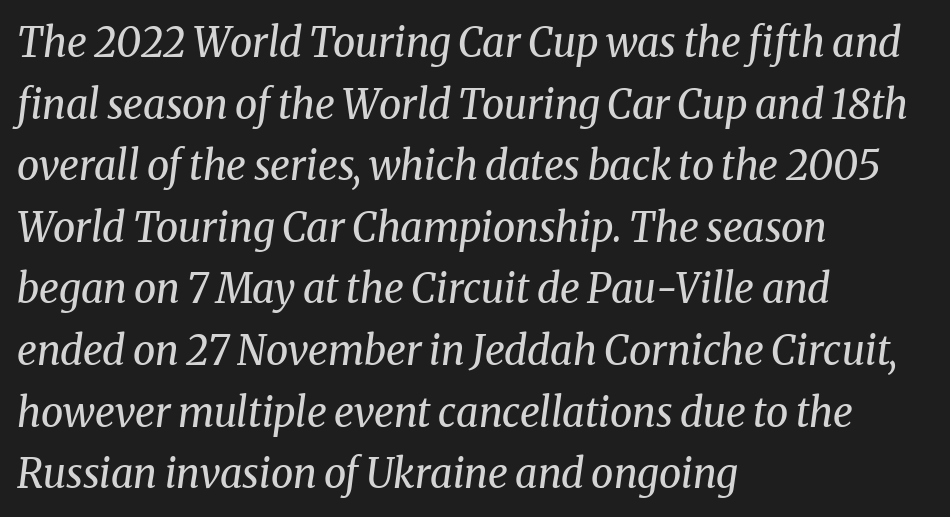
Q: Is the text bold? A: No.
Q: Is the text italic (slanted)? A: Yes, it leans right by about 8 degrees.
Q: Is the typeface a serif or a sans-serif typeface? A: Serif.
Q: Is the text underlined? A: No.
Q: How is the paragraph aligned? A: Left-aligned.
Q: Is the spacing between letters normal or unusually wide? A: Normal.
Q: Is the spacing between lines tight, normal or loose? A: Normal.
Q: Width (condensed, normal, or wide)? A: Normal.
Q: Stroke contrast? A: Medium.
Q: x-height? A: Medium.
Q: Monospaced? A: No.
